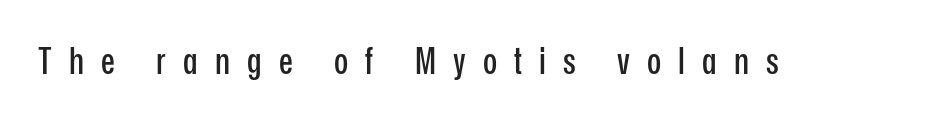
Q: Is the text italic (slanted)? A: No, it is upright.
Q: Is the typeface a serif or a sans-serif typeface? A: Sans-serif.
Q: Is the text underlined? A: No.
Q: Is the spacing between letters normal or unusually wide? A: Unusually wide.
Q: Width (condensed, normal, or wide)? A: Condensed.
Q: Stroke contrast? A: Low.
Q: x-height? A: Medium.
Q: Monospaced? A: No.
